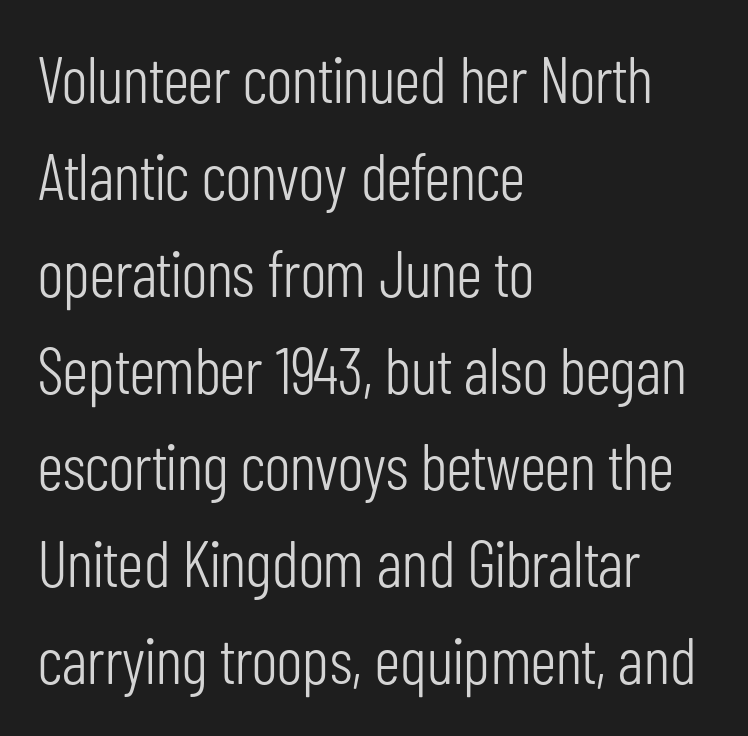
Glyph-to-glyph distance matches everyday printed text. Posture: vertical. Reading down the column, the eye jumps a familiar distance to each next line. Descender tails drop into unmarked territory. Stems here are at most as thick as an everyday book face. A typesetter would call this proportional, since set widths differ per character.
